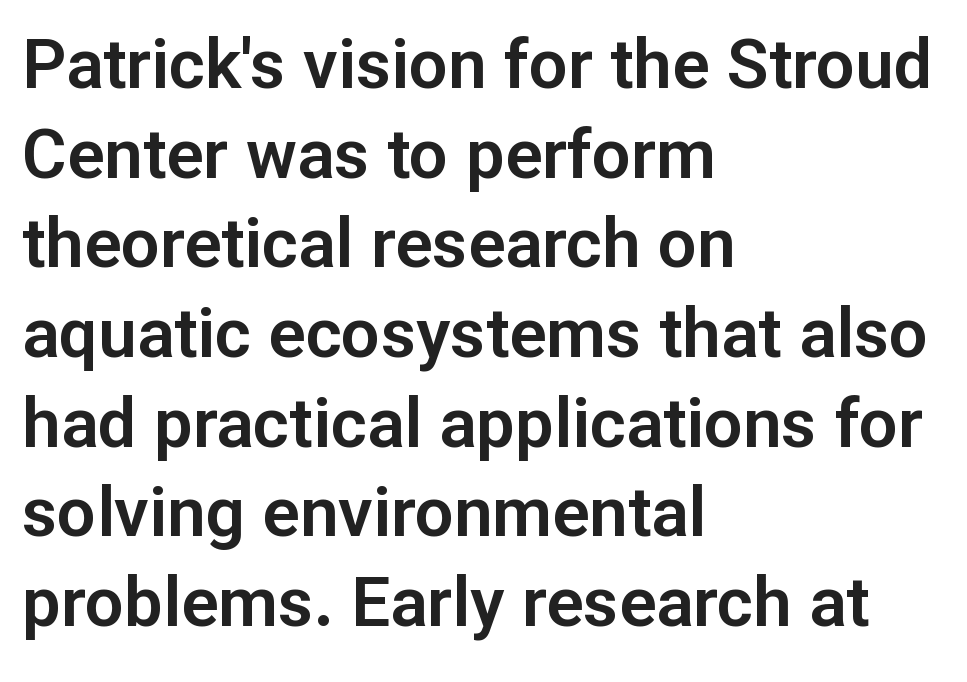
Q: Is the text italic (slanted)? A: No, it is upright.
Q: Is the typeface a serif or a sans-serif typeface? A: Sans-serif.
Q: Is the text underlined? A: No.
Q: How is the paragraph aligned? A: Left-aligned.
Q: Is the spacing between letters normal or unusually wide? A: Normal.
Q: Is the spacing between lines tight, normal or loose? A: Normal.
Q: Width (condensed, normal, or wide)? A: Normal.
Q: Stroke contrast? A: Low.
Q: x-height? A: Medium.
Q: Monospaced? A: No.
